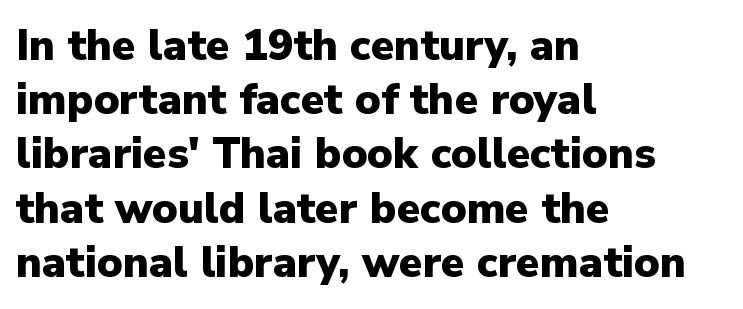
Looks like regular typesetting: each glyph gets only the width it needs. Italic: no, the glyphs are upright roman. Set as a true bold cut, around the 700 mark. Glance below the letters and you will spot only blank space. Whoever set this chose a conventional vertical rhythm. Line starts are locked; line ends wander.
